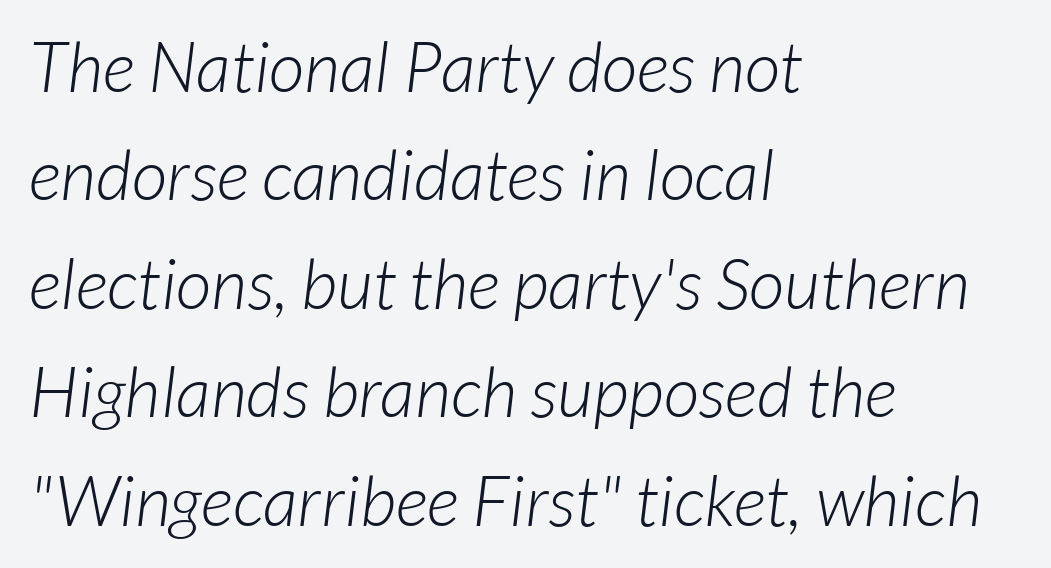
The image shows 70 px light sans-serif type; set left-aligned, normal line spacing (1.55x), normal letter spacing, not underlined; low stroke contrast and a medium x-height.
